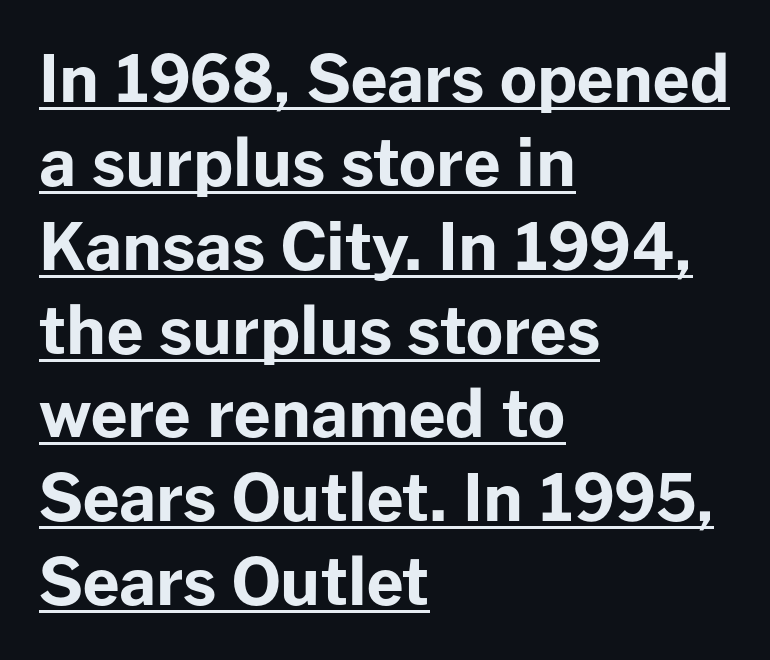
{"serif": "no", "italic": "no", "bold": "yes", "weight": "bold", "width": "normal", "stroke_contrast": "low", "x_height": "medium", "monospaced": "no", "underline": "yes", "align": "left", "line_spacing": "normal", "line_spacing_ratio": 1.29, "letter_spacing": "normal", "letter_spacing_em": 0.0, "glyph_px": 65}
